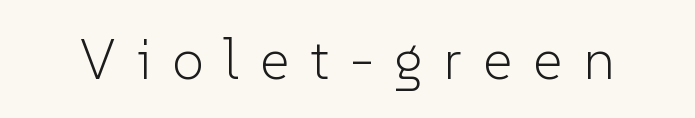
The image shows 57 px light sans-serif type, upright; set unusually wide letter spacing (+0.37 em), not underlined; low stroke contrast and a medium x-height.
